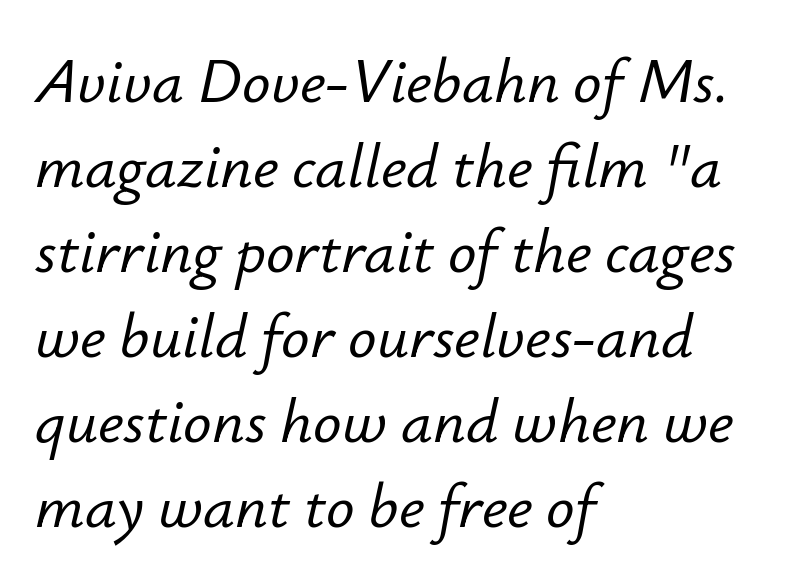
The ragged edge is on the right, which tells us the setting is flush left. The specimen omits any rule beneath the text block's lines. Look at the tracking — it's just the regular setting, nothing added. Here the designer chose a conventional face with non-uniform glyph widths. In terms of leading, this rendering sits right in the middle.
